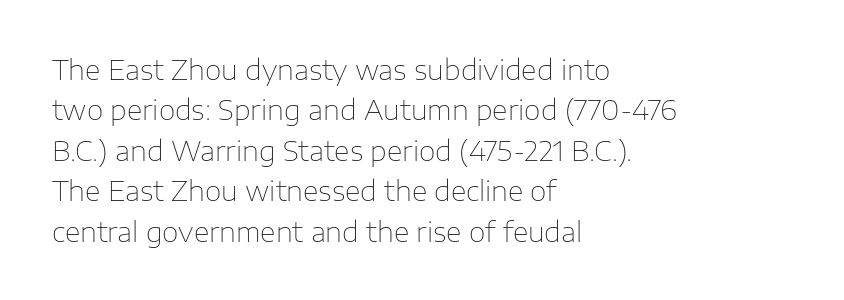
Q: Is the text bold? A: No.
Q: Is the text italic (slanted)? A: No, it is upright.
Q: Is the text underlined? A: No.
Q: How is the paragraph aligned? A: Left-aligned.
Q: Is the spacing between letters normal or unusually wide? A: Normal.
Q: Is the spacing between lines tight, normal or loose? A: Normal.
